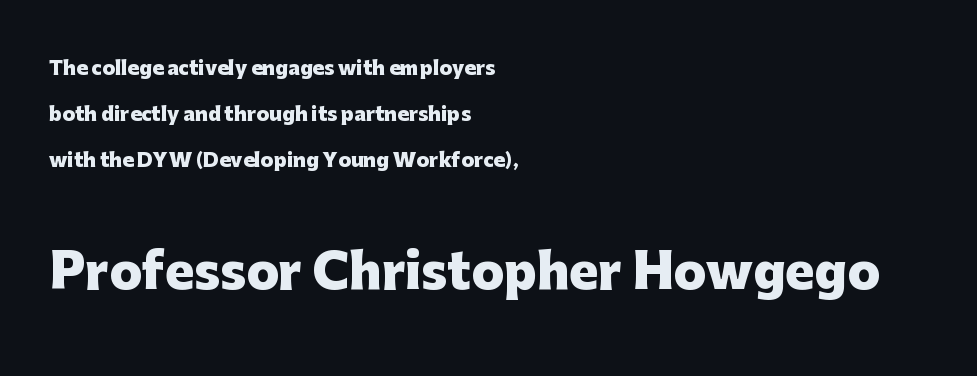
The image shows 48 px heavy sans-serif type, upright; set left-aligned, loose line spacing (2.41x), normal letter spacing, not underlined; the second (bottom) block is 2.53x larger; low stroke contrast and a medium x-height.
